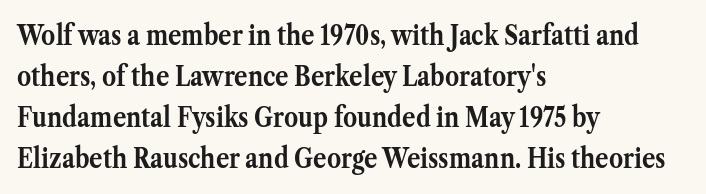
{"serif": "yes", "italic": "no", "bold": "yes", "weight": "semibold", "width": "normal", "stroke_contrast": "medium", "x_height": "medium", "monospaced": "no", "underline": "no", "align": "left", "line_spacing": "normal", "line_spacing_ratio": 1.47, "letter_spacing": "normal", "letter_spacing_em": 0.0, "glyph_px": 28}
